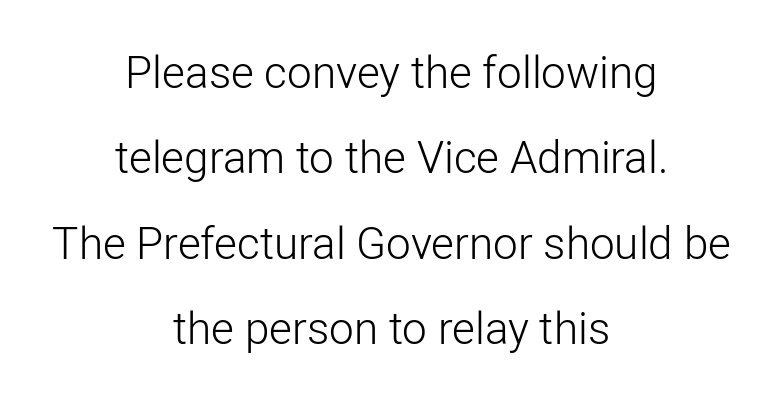
Q: Is the text bold? A: No.
Q: Is the text italic (slanted)? A: No, it is upright.
Q: Is the typeface a serif or a sans-serif typeface? A: Sans-serif.
Q: Is the text underlined? A: No.
Q: How is the paragraph aligned? A: Centered.
Q: Is the spacing between letters normal or unusually wide? A: Normal.
Q: Is the spacing between lines tight, normal or loose? A: Loose.
Q: Width (condensed, normal, or wide)? A: Normal.
Q: Stroke contrast? A: Low.
Q: x-height? A: Medium.
Q: Monospaced? A: No.
